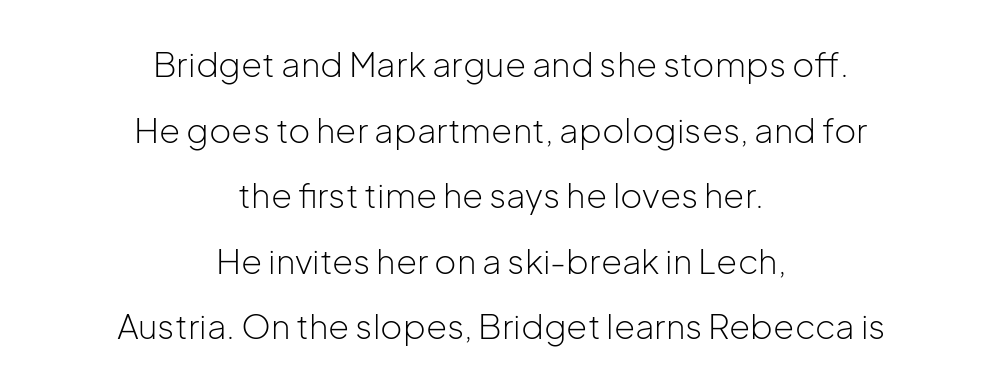
The image shows 34 px light sans-serif type, upright; set centered, loose line spacing (1.93x), normal letter spacing, not underlined; low stroke contrast and a medium x-height.
